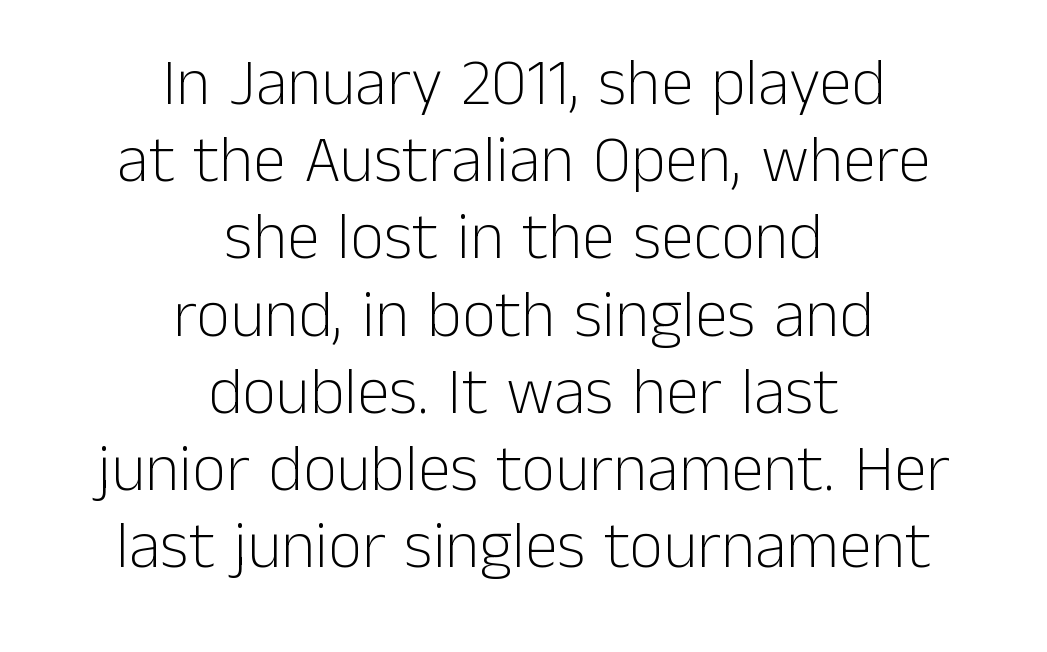
{"serif": "no", "italic": "no", "bold": "no", "weight": "light", "width": "normal", "stroke_contrast": "low", "x_height": "medium", "monospaced": "no", "underline": "no", "align": "center", "line_spacing_ratio": 1.17, "letter_spacing": "normal", "letter_spacing_em": 0.0, "glyph_px": 66}
